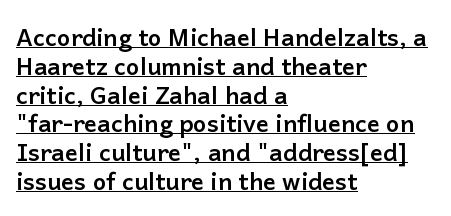
{"italic": "no", "bold": "yes", "underline": "yes", "align": "left", "line_spacing_ratio": 1.2, "letter_spacing": "normal", "letter_spacing_em": 0.0, "glyph_px": 24}
